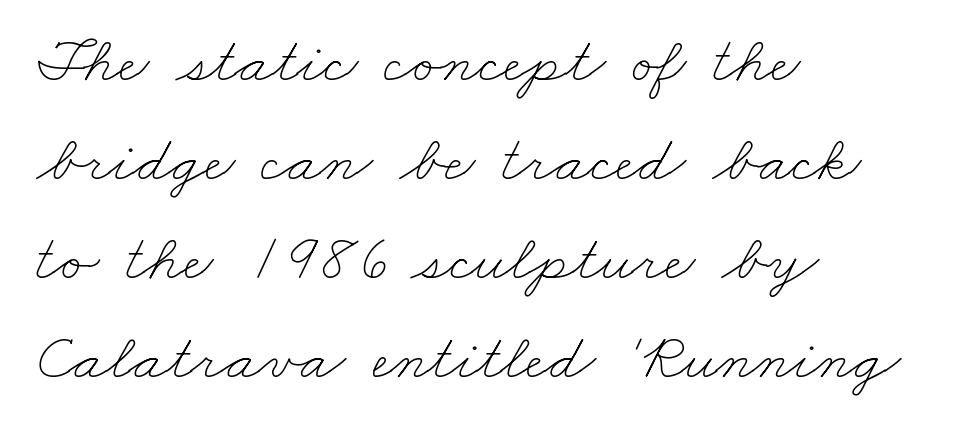
{"bold": "no", "weight": "thin", "width": "wide", "stroke_contrast": "low", "x_height": "small", "monospaced": "no", "underline": "no", "align": "left", "line_spacing": "normal", "line_spacing_ratio": 1.5, "letter_spacing": "normal", "letter_spacing_em": 0.0, "glyph_px": 66}
